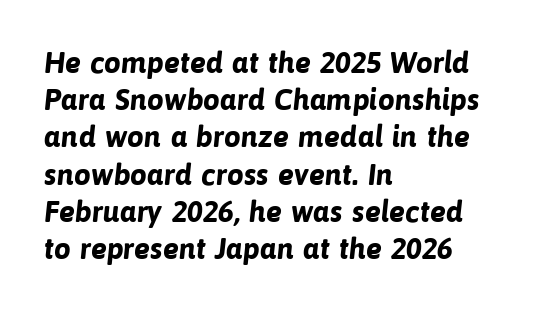
Q: Is the text bold? A: Yes.
Q: Is the typeface a serif or a sans-serif typeface? A: Sans-serif.
Q: Is the text underlined? A: No.
Q: How is the paragraph aligned? A: Left-aligned.
Q: Is the spacing between letters normal or unusually wide? A: Normal.
Q: Width (condensed, normal, or wide)? A: Normal.
Q: Stroke contrast? A: Low.
Q: x-height? A: Medium.
Q: Monospaced? A: No.
